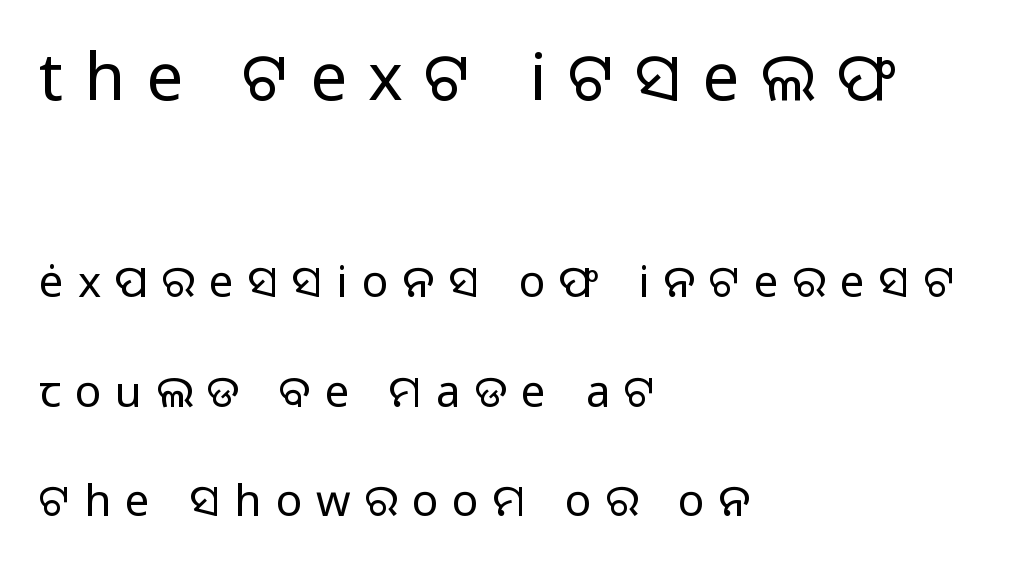
The image shows 66 px regular-weight sans-serif type, upright; set left-aligned, loose line spacing (2.49x), unusually wide letter spacing (+0.32 em), not underlined; the first (top) block is 1.5x larger; low stroke contrast and a medium x-height.
